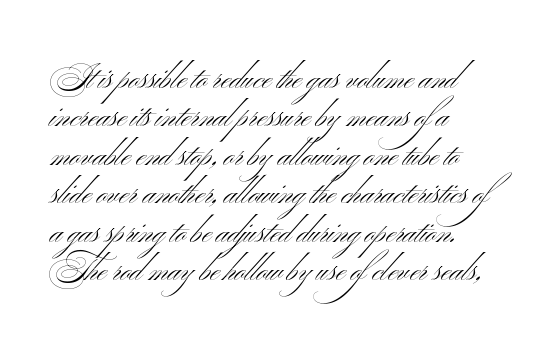
{"serif": "no", "bold": "no", "weight": "light", "width": "wide", "stroke_contrast": "medium", "x_height": "small", "monospaced": "no", "underline": "no", "align": "left", "line_spacing_ratio": 1.2, "letter_spacing": "normal", "letter_spacing_em": 0.0, "glyph_px": 32}
